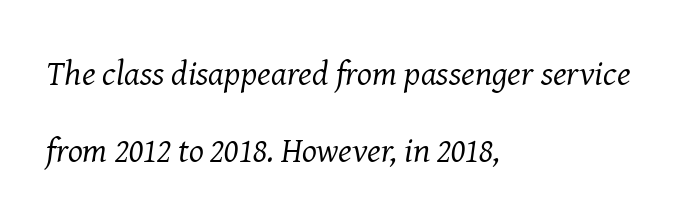
{"serif": "yes", "italic": "yes", "lean": "right", "slant_degrees": 8, "bold": "no", "weight": "regular", "width": "normal", "stroke_contrast": "medium", "x_height": "medium", "monospaced": "no", "underline": "no", "align": "left", "line_spacing": "loose", "line_spacing_ratio": 2.2, "letter_spacing": "normal", "letter_spacing_em": 0.0, "glyph_px": 35}
